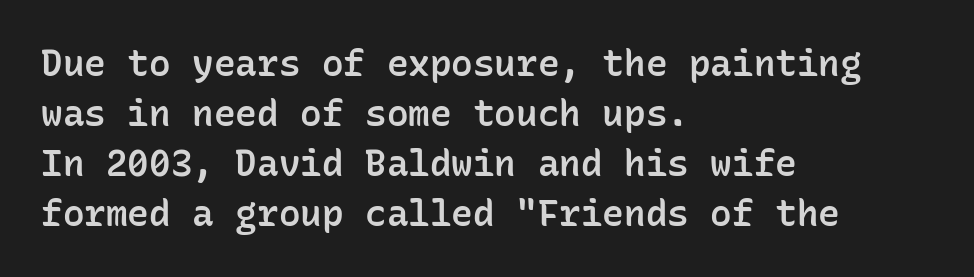
The face used here is a sans, in the tradition of grotesques and geometrics. Default kerning and tracking; the words read as compact shapes. Heft: intermediate — a semibold. All the whitespace from short lines collects on the right. Check under the words: just untouched page.
